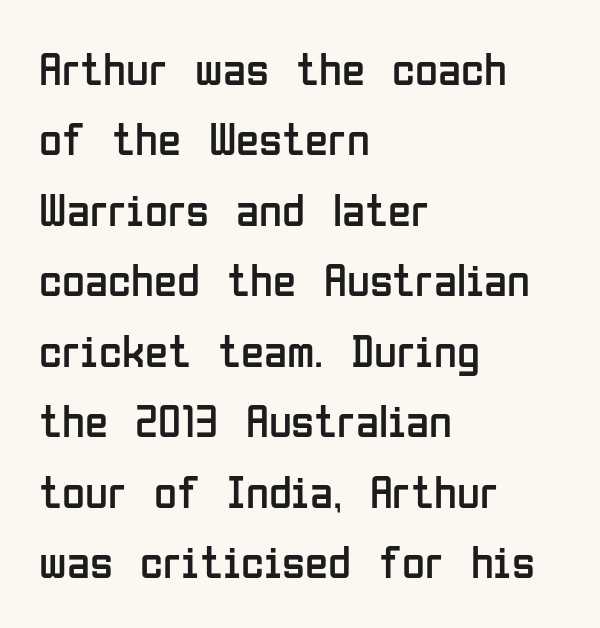
{"serif": "no", "italic": "no", "bold": "no", "weight": "regular", "width": "condensed", "stroke_contrast": "low", "x_height": "medium", "monospaced": "no", "underline": "no", "align": "left", "line_spacing": "normal", "line_spacing_ratio": 1.5, "letter_spacing": "normal", "letter_spacing_em": 0.0, "glyph_px": 47}
